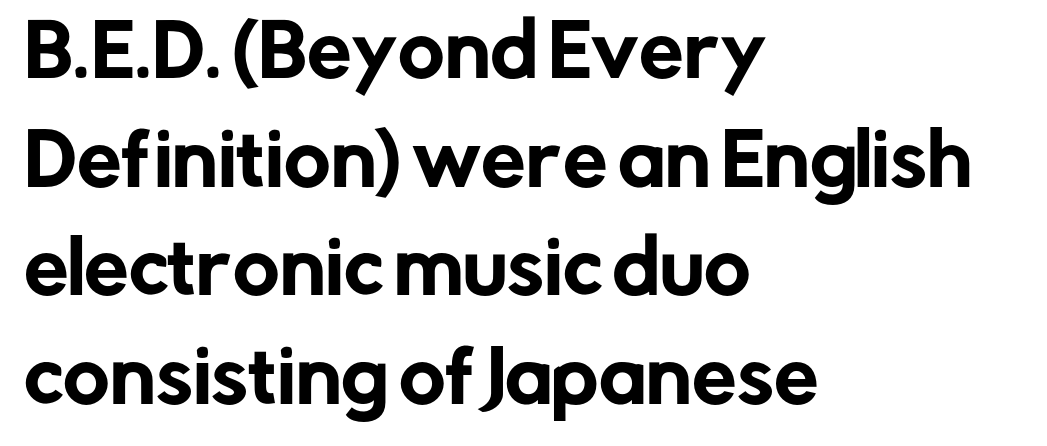
The image shows 71 px sans-serif type, upright; set left-aligned, normal line spacing (1.53x), normal letter spacing, not underlined; low stroke contrast and a medium x-height.
